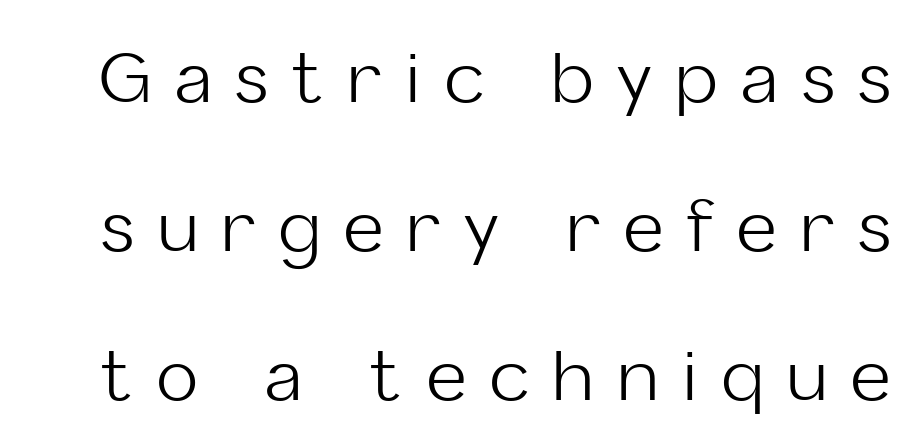
Q: Is the text bold? A: No.
Q: Is the text italic (slanted)? A: No, it is upright.
Q: Is the typeface a serif or a sans-serif typeface? A: Sans-serif.
Q: Is the text underlined? A: No.
Q: Is the spacing between letters normal or unusually wide? A: Unusually wide.
Q: Is the spacing between lines tight, normal or loose? A: Loose.
Q: Width (condensed, normal, or wide)? A: Normal.
Q: Stroke contrast? A: Low.
Q: x-height? A: Medium.
Q: Monospaced? A: No.
